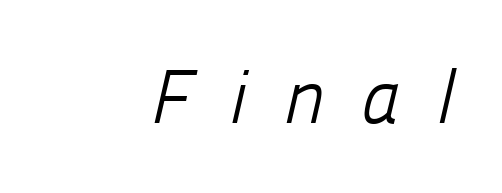
The image shows 76 px light sans-serif type; set unusually wide letter spacing (+0.48 em), not underlined; low stroke contrast and a medium x-height.
